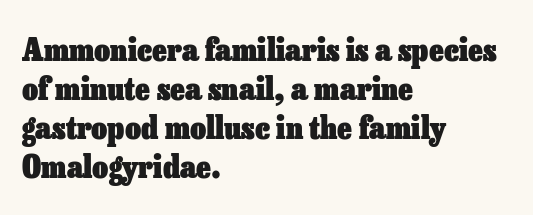
This sample keeps an unexceptional amount of space between lines. Character widths vary here, with narrow letters taking less room than wide ones. Does extra space separate the letters? No, they use regular spacing. The strip under each line holds only bare page.
